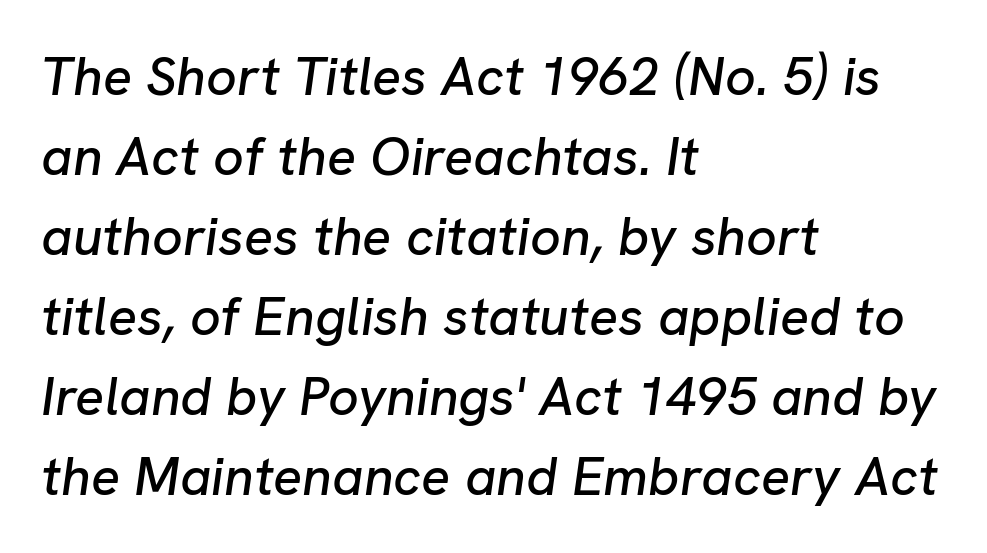
Q: Is the text italic (slanted)? A: Yes, it leans right by about 8 degrees.
Q: Is the text underlined? A: No.
Q: How is the paragraph aligned? A: Left-aligned.
Q: Is the spacing between letters normal or unusually wide? A: Normal.
Q: Is the spacing between lines tight, normal or loose? A: Normal.
Q: Width (condensed, normal, or wide)? A: Normal.
Q: Stroke contrast? A: Low.
Q: x-height? A: Medium.
Q: Monospaced? A: No.
